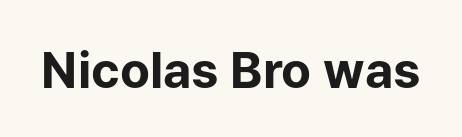
{"serif": "no", "italic": "no", "bold": "yes", "weight": "bold", "width": "normal", "stroke_contrast": "low", "x_height": "medium", "monospaced": "no", "underline": "no", "letter_spacing": "normal", "letter_spacing_em": 0.0, "glyph_px": 49}
